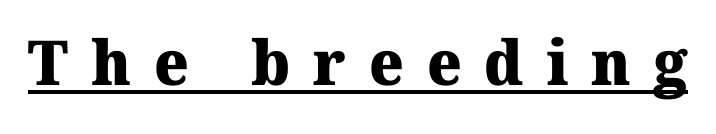
The image shows 62 px heavy serif type; set unusually wide letter spacing (+0.37 em), underlined; medium stroke contrast and a medium x-height.
